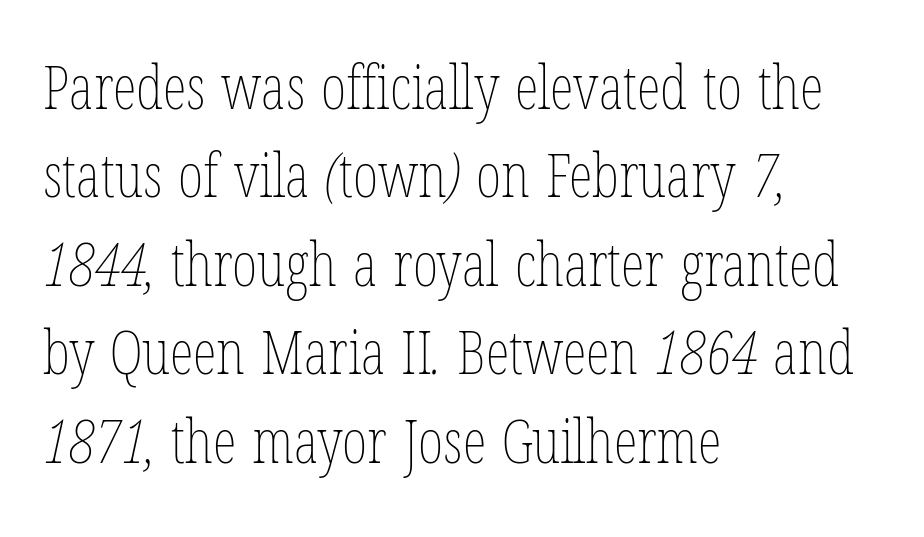
{"bold": "no", "weight": "thin", "width": "condensed", "stroke_contrast": "low", "x_height": "medium", "monospaced": "no", "underline": "no", "align": "left", "line_spacing": "normal", "line_spacing_ratio": 1.45, "letter_spacing": "normal", "letter_spacing_em": 0.0, "glyph_px": 61}
